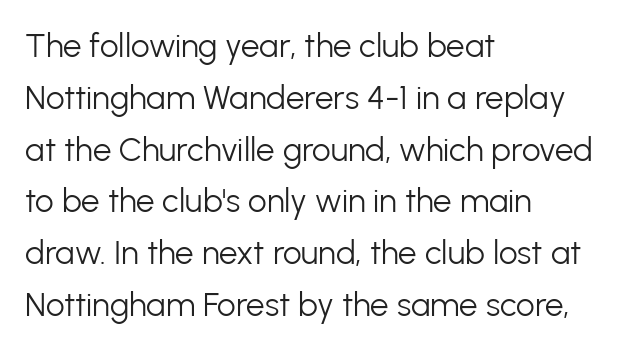
{"serif": "no", "italic": "no", "bold": "no", "weight": "light", "width": "normal", "stroke_contrast": "low", "x_height": "medium", "monospaced": "no", "underline": "no", "align": "left", "line_spacing": "normal", "line_spacing_ratio": 1.57, "letter_spacing": "normal", "letter_spacing_em": 0.0, "glyph_px": 33}
